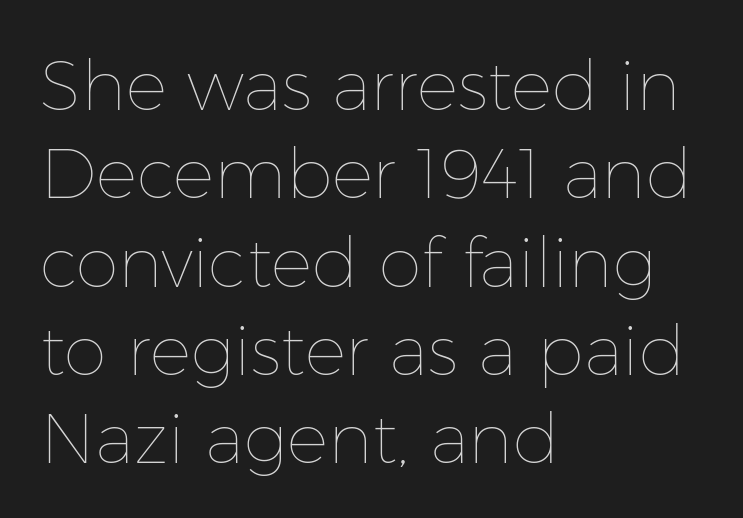
Q: Is the text bold? A: No.
Q: Is the text italic (slanted)? A: No, it is upright.
Q: Is the text underlined? A: No.
Q: How is the paragraph aligned? A: Left-aligned.
Q: Is the spacing between letters normal or unusually wide? A: Normal.
Q: Is the spacing between lines tight, normal or loose? A: Normal.
Q: Width (condensed, normal, or wide)? A: Normal.
Q: Stroke contrast? A: Low.
Q: x-height? A: Medium.
Q: Monospaced? A: No.
